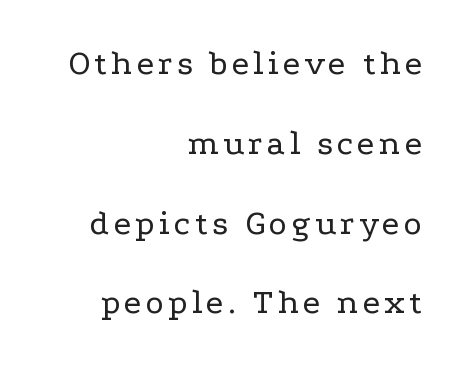
{"serif": "yes", "italic": "no", "bold": "no", "weight": "regular", "width": "wide", "stroke_contrast": "low", "x_height": "medium", "monospaced": "no", "underline": "no", "align": "right", "line_spacing": "loose", "line_spacing_ratio": 2.28, "glyph_px": 35}
